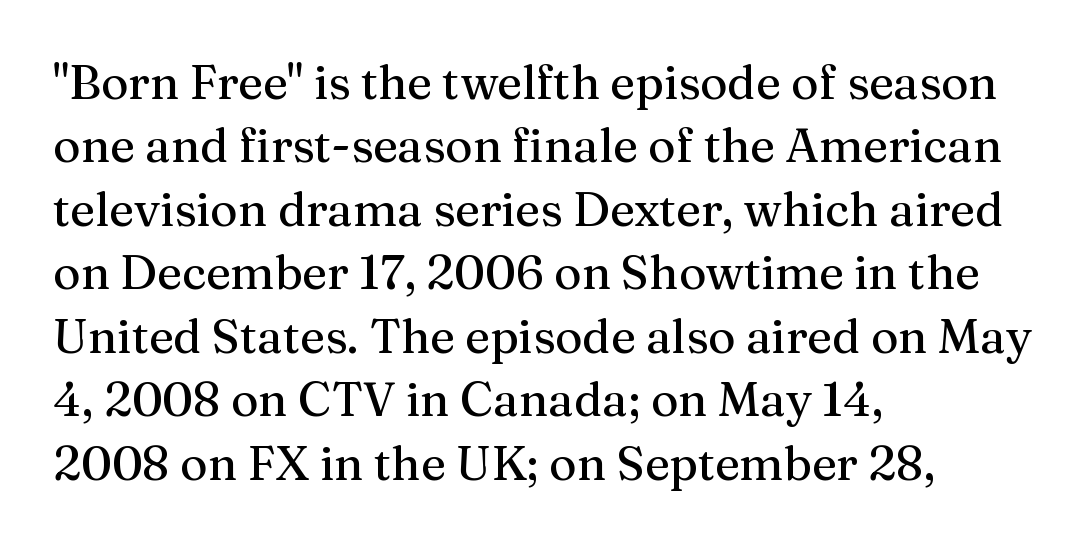
Q: Is the text italic (slanted)? A: No, it is upright.
Q: Is the typeface a serif or a sans-serif typeface? A: Serif.
Q: Is the text underlined? A: No.
Q: How is the paragraph aligned? A: Left-aligned.
Q: Is the spacing between letters normal or unusually wide? A: Normal.
Q: Is the spacing between lines tight, normal or loose? A: Normal.
Q: Width (condensed, normal, or wide)? A: Normal.
Q: Stroke contrast? A: Medium.
Q: x-height? A: Medium.
Q: Monospaced? A: No.
